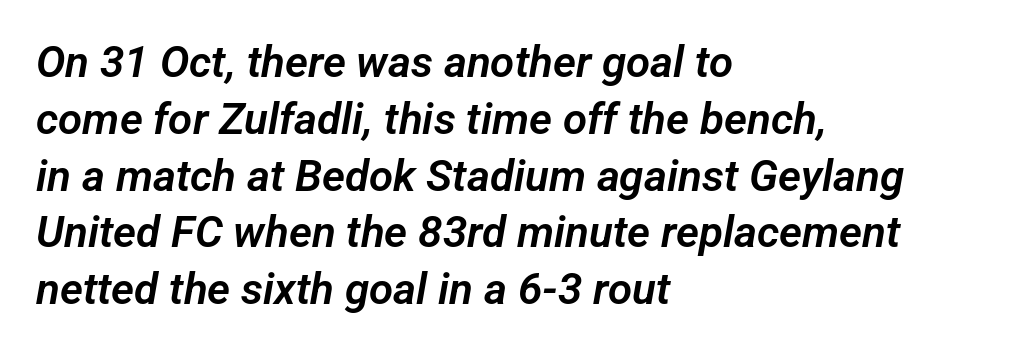
Note the varied advance widths — an 'i' is clearly narrower than an 'm'. The glyphs are unaccompanied by any horizontal stroke below them. This rendering leaves character spacing at its baseline value. This rendering uses left alignment, leaving the right contour irregular. Each letter's strokes conclude bluntly, with no projecting serifs. Regular leading.
